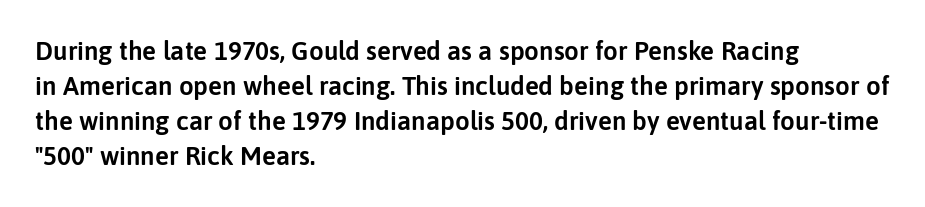
Q: Is the text italic (slanted)? A: No, it is upright.
Q: Is the text underlined? A: No.
Q: How is the paragraph aligned? A: Left-aligned.
Q: Is the spacing between letters normal or unusually wide? A: Normal.
Q: Is the spacing between lines tight, normal or loose? A: Normal.
